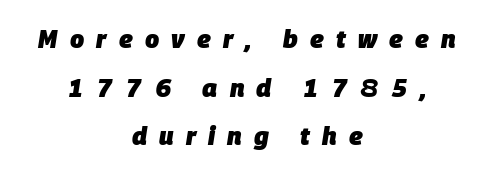
The image shows 25 px bold type, italic (leaning right); set centered, loose line spacing (1.95x), unusually wide letter spacing (+0.49 em), not underlined.
